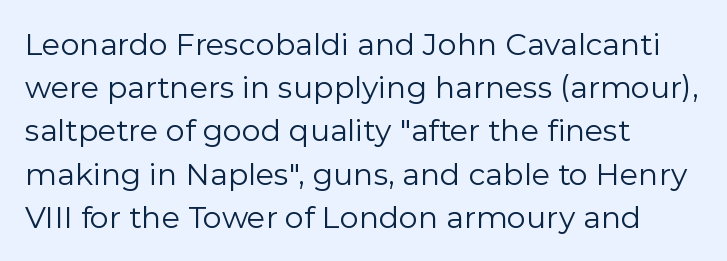
The image shows 30 px regular-weight sans-serif type, upright; set left-aligned, normal line spacing (1.44x), normal letter spacing, not underlined; low stroke contrast and a medium x-height.
